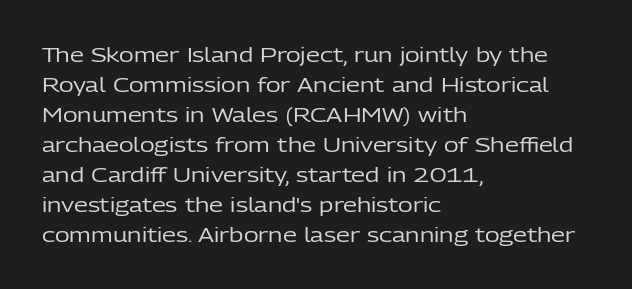
The face looks like a standard text weight, possibly lighter. A normal amount of white space separates one row of letters from the next. Line beginnings align vertically; line endings do not. The horizontal fit of the characters is conventional and even. The passage shown is not underscored anywhere.
